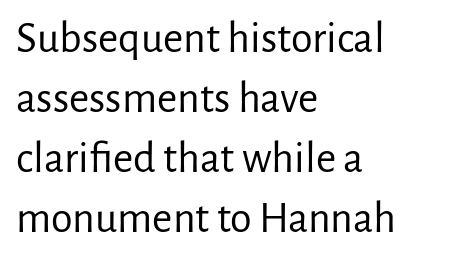
The image shows 44 px regular-weight sans-serif type, upright; set left-aligned, normal line spacing (1.36x), normal letter spacing, not underlined; low stroke contrast and a medium x-height.
